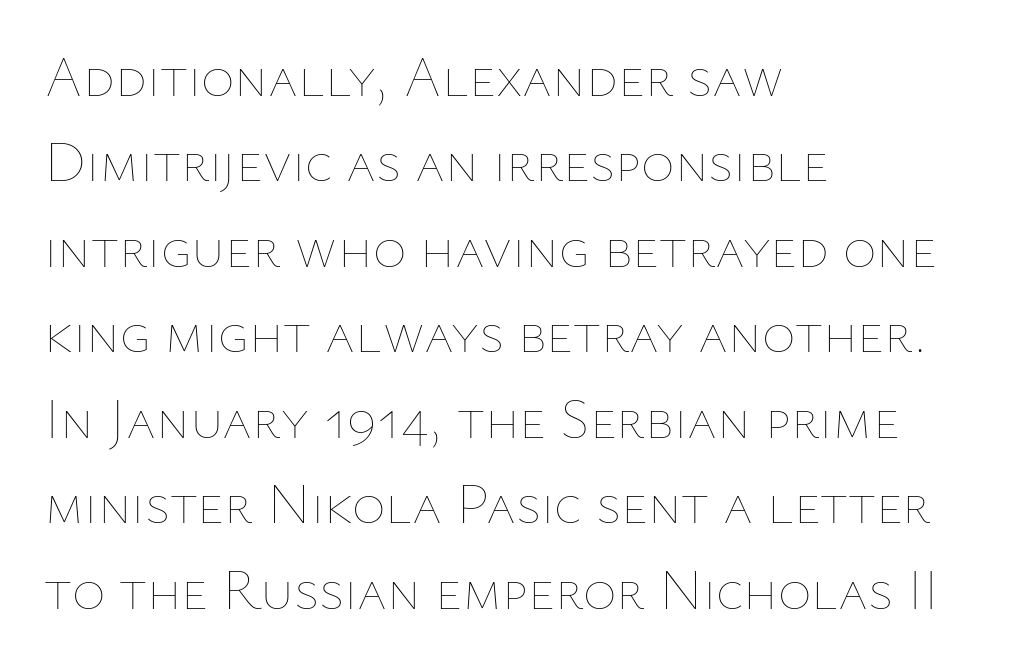
The image shows 57 px thin type, upright; set left-aligned, normal line spacing (1.5x), normal letter spacing, not underlined; low stroke contrast and a medium x-height.
